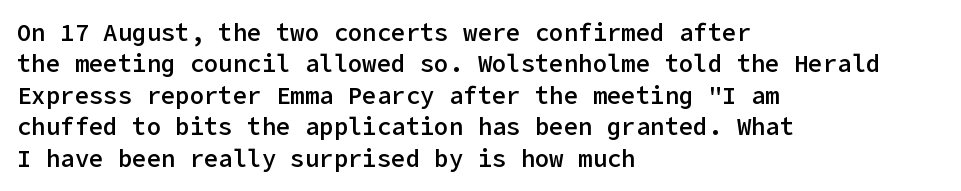
Q: Is the text bold? A: Semi-bold.
Q: Is the text italic (slanted)? A: No, it is upright.
Q: Is the text underlined? A: No.
Q: How is the paragraph aligned? A: Left-aligned.
Q: Is the spacing between letters normal or unusually wide? A: Normal.
Q: Is the spacing between lines tight, normal or loose? A: Normal.
